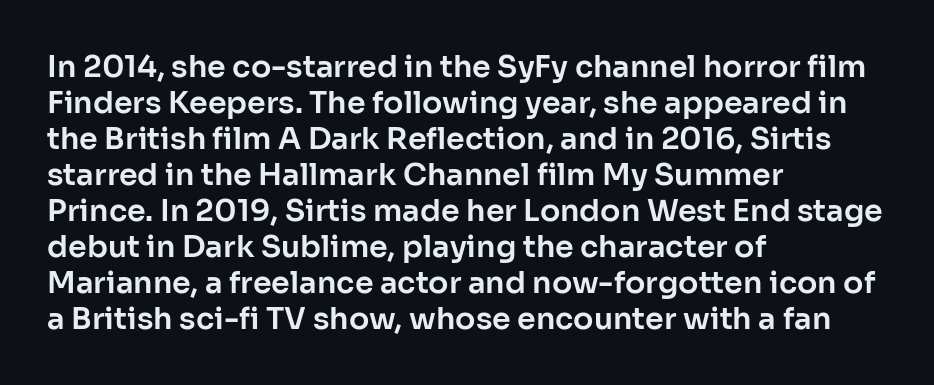
The image shows 30 px sans-serif type, upright; set left-aligned, line spacing 1.2x, normal letter spacing, not underlined; low stroke contrast and a medium x-height.
